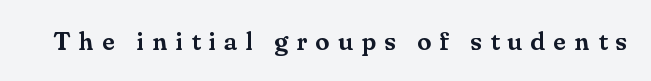
This is the regular roman posture of the typeface. The line texture is sparse and dotted thanks to wide tracking. Nobody drew a line under any word here.
